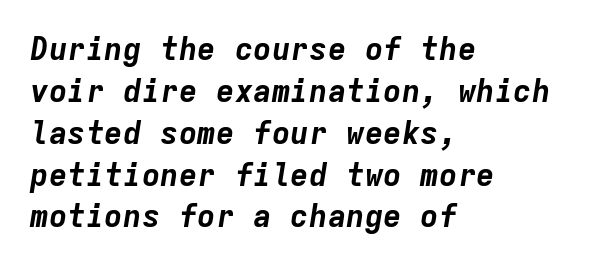
Q: Is the text bold? A: Yes.
Q: Is the text italic (slanted)? A: Yes, it leans right by about 9 degrees.
Q: Is the text underlined? A: No.
Q: How is the paragraph aligned? A: Left-aligned.
Q: Is the spacing between letters normal or unusually wide? A: Normal.
Q: Is the spacing between lines tight, normal or loose? A: Normal.
Q: Width (condensed, normal, or wide)? A: Normal.
Q: Stroke contrast? A: Low.
Q: x-height? A: Medium.
Q: Monospaced? A: Yes.
